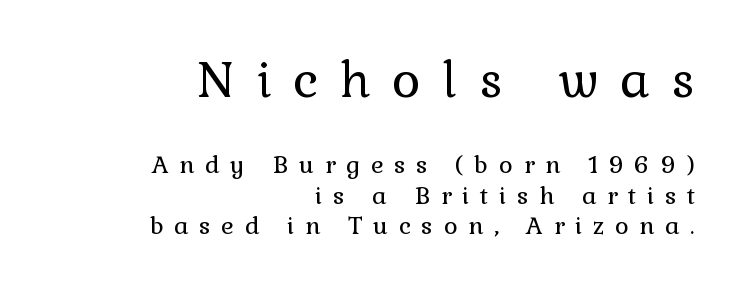
The image shows 49 px regular-weight serif type, upright; set right-aligned, normal line spacing (1.27x), unusually wide letter spacing (+0.44 em), not underlined; the first (top) block is 2.04x larger; low stroke contrast and a medium x-height.
